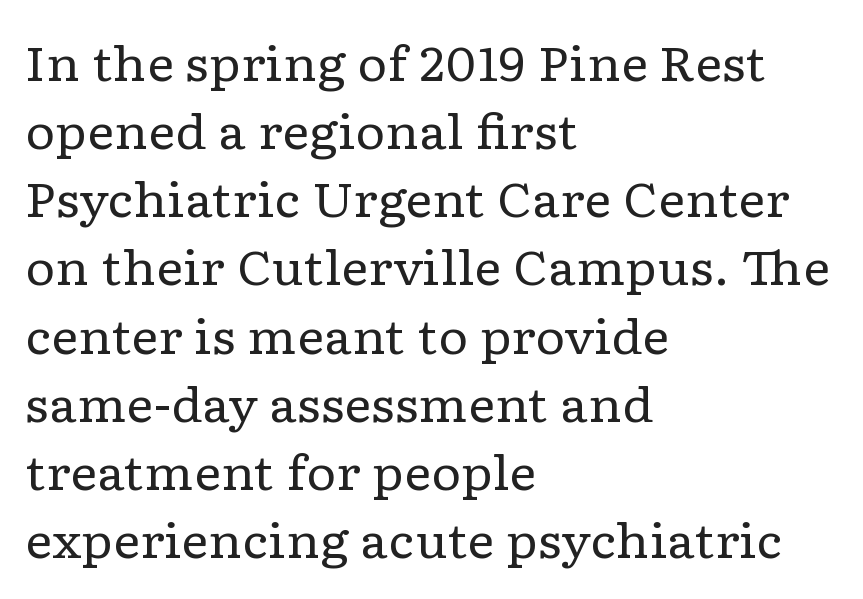
The letters advance in unequal steps, a hallmark of proportional type. Vertical stems look standard width or narrower in stroke. The glyphs in this specimen are seriffed. The passage shown stacks its lines at a standard gap. Beneath every word, the page is bare.
